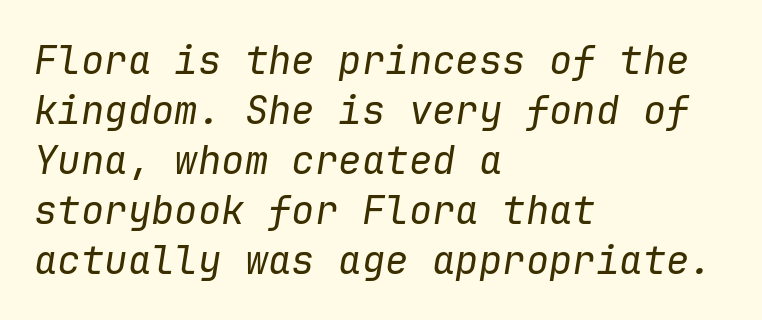
Each letter, wide or thin by design, is forced into the same width here. The words here are not underlined. Standard letterfit; no display-style spreading of the glyphs. The rows are spaced the way most documents space them. Stroke thickness stays within the range of a standard reading face or lighter.
